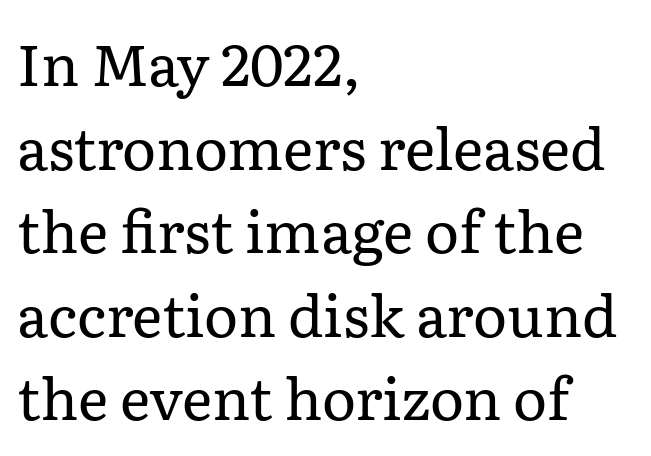
Q: Is the text bold? A: No.
Q: Is the text italic (slanted)? A: No, it is upright.
Q: Is the typeface a serif or a sans-serif typeface? A: Serif.
Q: Is the text underlined? A: No.
Q: How is the paragraph aligned? A: Left-aligned.
Q: Is the spacing between letters normal or unusually wide? A: Normal.
Q: Is the spacing between lines tight, normal or loose? A: Normal.
Q: Width (condensed, normal, or wide)? A: Normal.
Q: Stroke contrast? A: Low.
Q: x-height? A: Medium.
Q: Monospaced? A: No.
